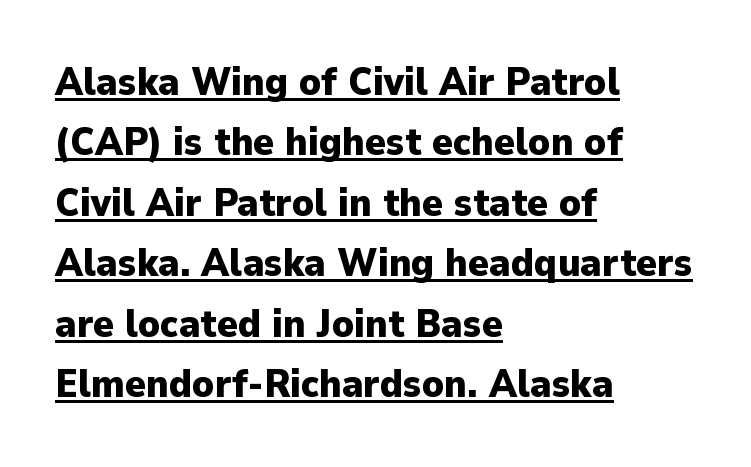
Are there feet on the stems? There aren't — it's a sans. The letters are bold, with thick, heavy strokes. Descenders here cross a horizontal rule under the line. The rendering uses natural spacing where letterforms have individual widths. Each line starts at the same left margin while the right side varies. If you measured baseline to baseline, you'd find a middling distance.
